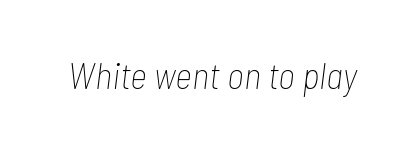
The image shows 37 px thin, condensed type, italic (leaning right); set normal letter spacing, not underlined; low stroke contrast and a medium x-height.
